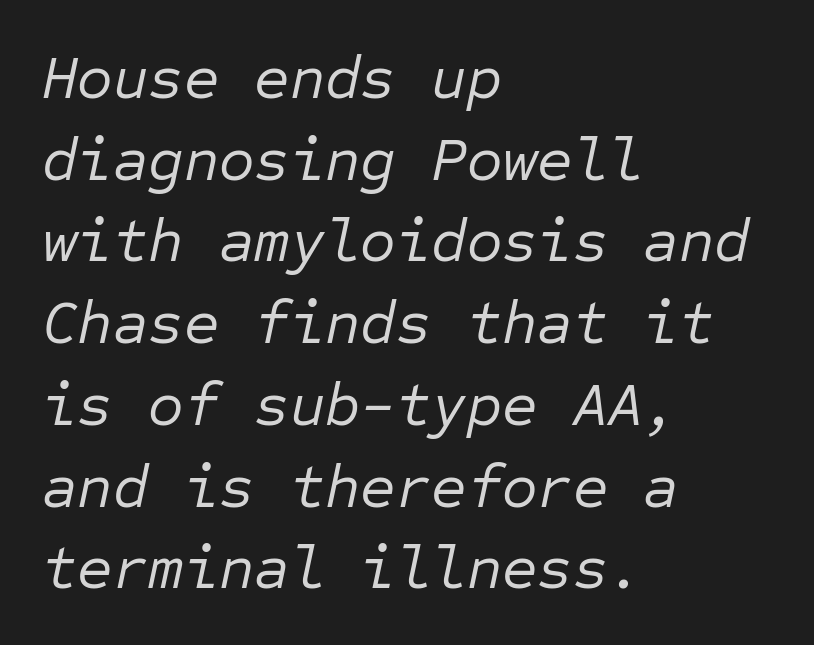
Q: Is the text bold? A: No.
Q: Is the text italic (slanted)? A: Yes, it leans right by about 12 degrees.
Q: Is the text underlined? A: No.
Q: How is the paragraph aligned? A: Left-aligned.
Q: Is the spacing between letters normal or unusually wide? A: Normal.
Q: Is the spacing between lines tight, normal or loose? A: Normal.
Q: Width (condensed, normal, or wide)? A: Normal.
Q: Stroke contrast? A: Low.
Q: x-height? A: Medium.
Q: Monospaced? A: Yes.
